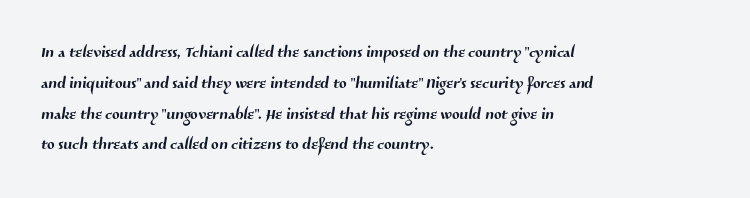
Q: Is the text underlined? A: No.
Q: How is the paragraph aligned? A: Left-aligned.
Q: Is the spacing between letters normal or unusually wide? A: Normal.
Q: Is the spacing between lines tight, normal or loose? A: Normal.
